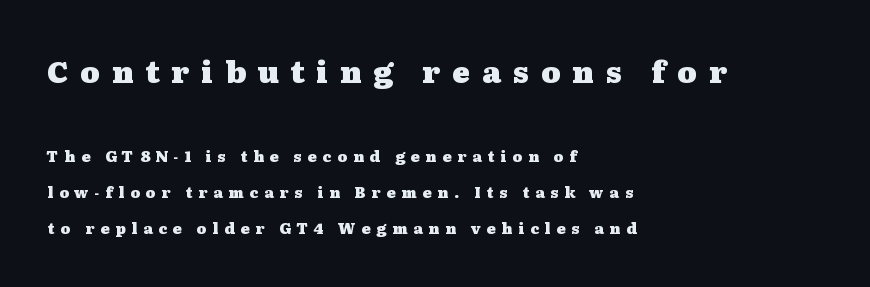
Q: Is the text bold? A: Yes.
Q: Is the text italic (slanted)? A: No, it is upright.
Q: Is the typeface a serif or a sans-serif typeface? A: Serif.
Q: Is the text underlined? A: No.
Q: How is the paragraph aligned? A: Left-aligned.
Q: Is the spacing between letters normal or unusually wide? A: Unusually wide.
Q: Is the spacing between lines tight, normal or loose? A: Loose.
Q: Which block of text is set in a larger size, the first (top) or the second (bottom)? A: The first (top) one.
Q: Width (condensed, normal, or wide)? A: Wide.
Q: Stroke contrast? A: Medium.
Q: x-height? A: Medium.
Q: Monospaced? A: No.
